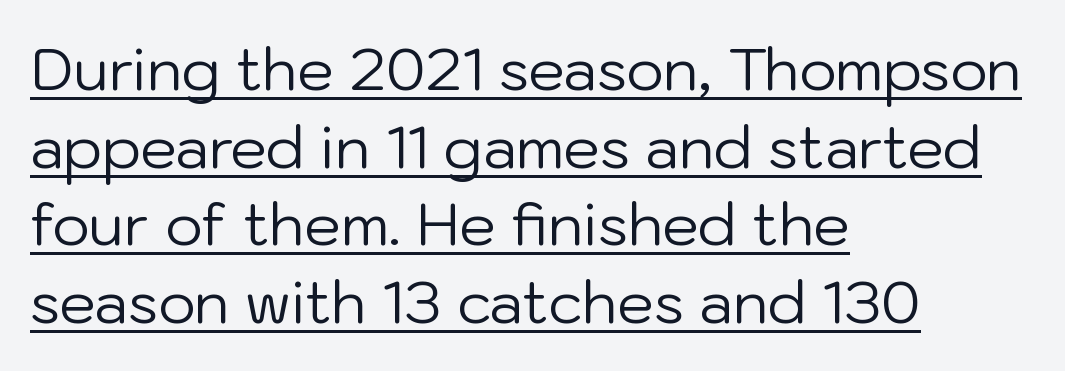
Q: Is the text bold? A: No.
Q: Is the text italic (slanted)? A: No, it is upright.
Q: Is the typeface a serif or a sans-serif typeface? A: Sans-serif.
Q: Is the text underlined? A: Yes.
Q: How is the paragraph aligned? A: Left-aligned.
Q: Is the spacing between letters normal or unusually wide? A: Normal.
Q: Is the spacing between lines tight, normal or loose? A: Normal.
Q: Width (condensed, normal, or wide)? A: Normal.
Q: Stroke contrast? A: Low.
Q: x-height? A: Medium.
Q: Monospaced? A: No.
